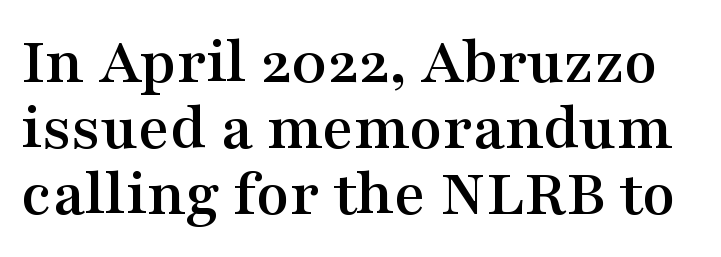
Q: Is the text italic (slanted)? A: No, it is upright.
Q: Is the typeface a serif or a sans-serif typeface? A: Serif.
Q: Is the text underlined? A: No.
Q: Is the spacing between letters normal or unusually wide? A: Normal.
Q: Is the spacing between lines tight, normal or loose? A: Tight.
Q: Width (condensed, normal, or wide)? A: Wide.
Q: Stroke contrast? A: Medium.
Q: x-height? A: Medium.
Q: Monospaced? A: No.
